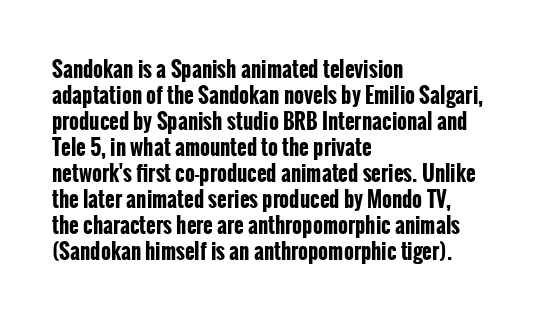
Q: Is the text bold? A: Yes.
Q: Is the text italic (slanted)? A: No, it is upright.
Q: Is the text underlined? A: No.
Q: How is the paragraph aligned? A: Left-aligned.
Q: Is the spacing between letters normal or unusually wide? A: Normal.
